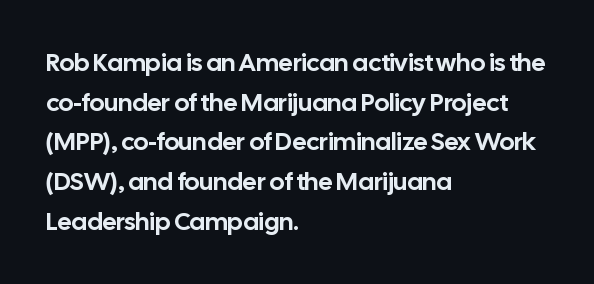
Words appear dense and cohesive because spacing is normal. Italic? Not at all — the glyphs are vertical. Horizontally, the lines are justified to the leading edge only. Leading matches the norm, producing a regular column. Each row of text sits above clean, open space.
